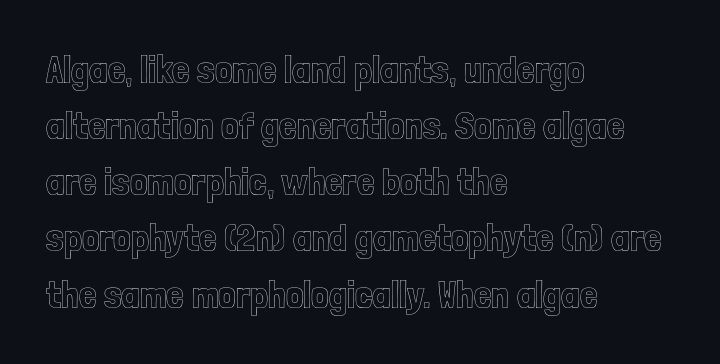
The type sits square on the baseline with zero lean. Short and long lines alike share a common starting point at left. The letters advance in unequal steps, a hallmark of proportional type. Nobody touched the tracking dial on this one.
